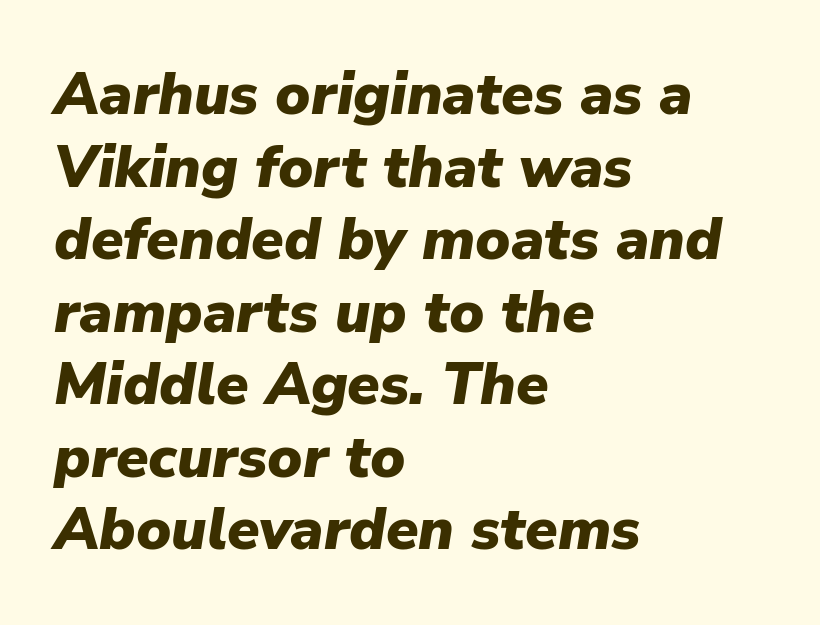
Looks like regular typesetting: each glyph gets only the width it needs. The font's italic variant was chosen for this text. Plain, unruled lines of type. Summary of weight: heavy, a full bold. Notice how the passage keeps a crisp vertical edge on the left only. Words appear dense and cohesive because spacing is normal.
